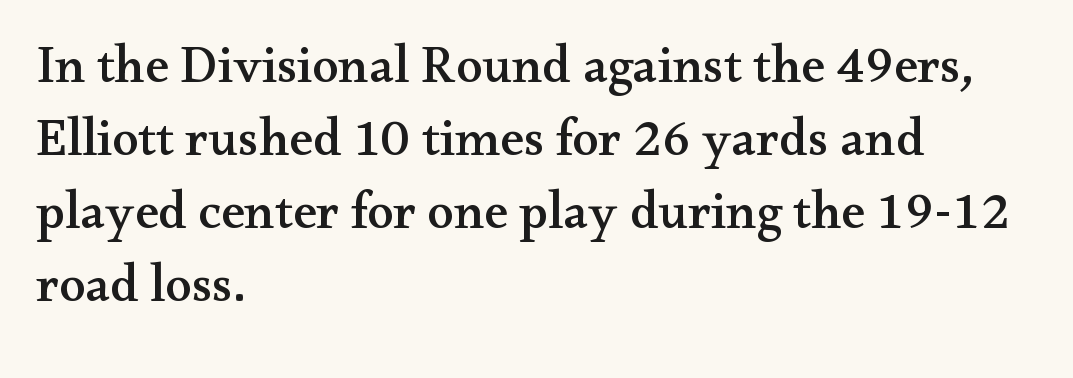
{"serif": "yes", "italic": "no", "width": "wide", "stroke_contrast": "medium", "x_height": "small", "monospaced": "no", "underline": "no", "align": "left", "line_spacing": "normal", "line_spacing_ratio": 1.38, "letter_spacing": "normal", "letter_spacing_em": 0.0, "glyph_px": 53}
